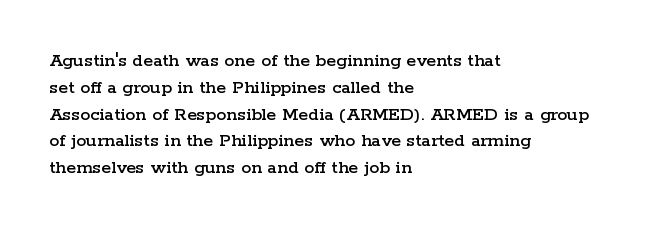
Q: Is the text italic (slanted)? A: No, it is upright.
Q: Is the text underlined? A: No.
Q: How is the paragraph aligned? A: Left-aligned.
Q: Is the spacing between letters normal or unusually wide? A: Normal.
Q: Is the spacing between lines tight, normal or loose? A: Normal.
